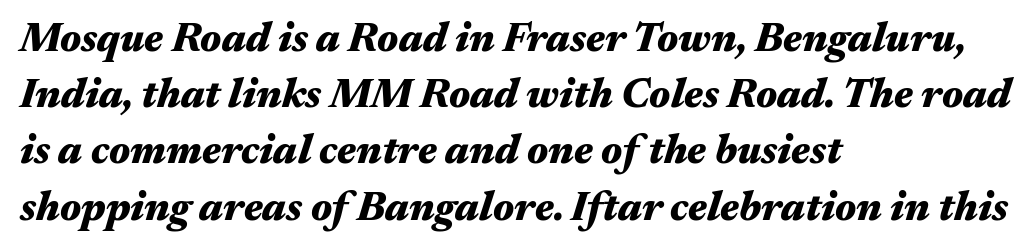
The image shows 41 px heavy, wide type, italic (leaning right); set left-aligned, normal line spacing (1.37x), normal letter spacing, not underlined; medium stroke contrast and a medium x-height.
